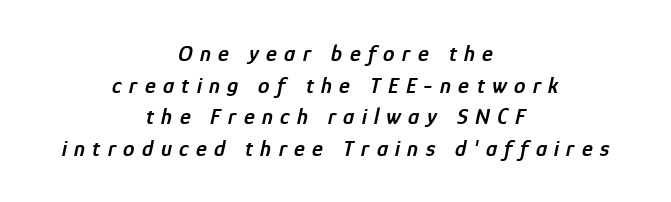
{"italic": "yes", "lean": "right", "slant_degrees": 12, "bold": "semi", "underline": "no", "align": "center", "line_spacing": "normal", "line_spacing_ratio": 1.37, "letter_spacing": "wide", "letter_spacing_em": 0.32, "glyph_px": 23}
